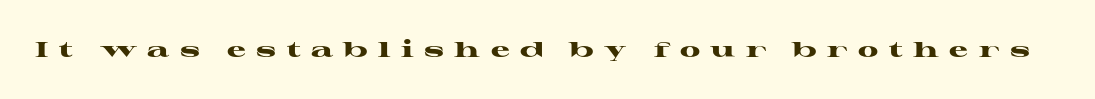
The image shows 21 px bold type, upright; set unusually wide letter spacing (+0.5 em), not underlined.
